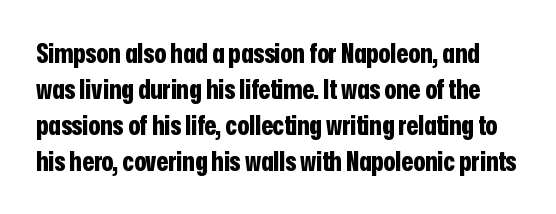
Q: Is the text bold? A: Yes.
Q: Is the text italic (slanted)? A: No, it is upright.
Q: Is the text underlined? A: No.
Q: Is the spacing between letters normal or unusually wide? A: Normal.
Q: Is the spacing between lines tight, normal or loose? A: Normal.
